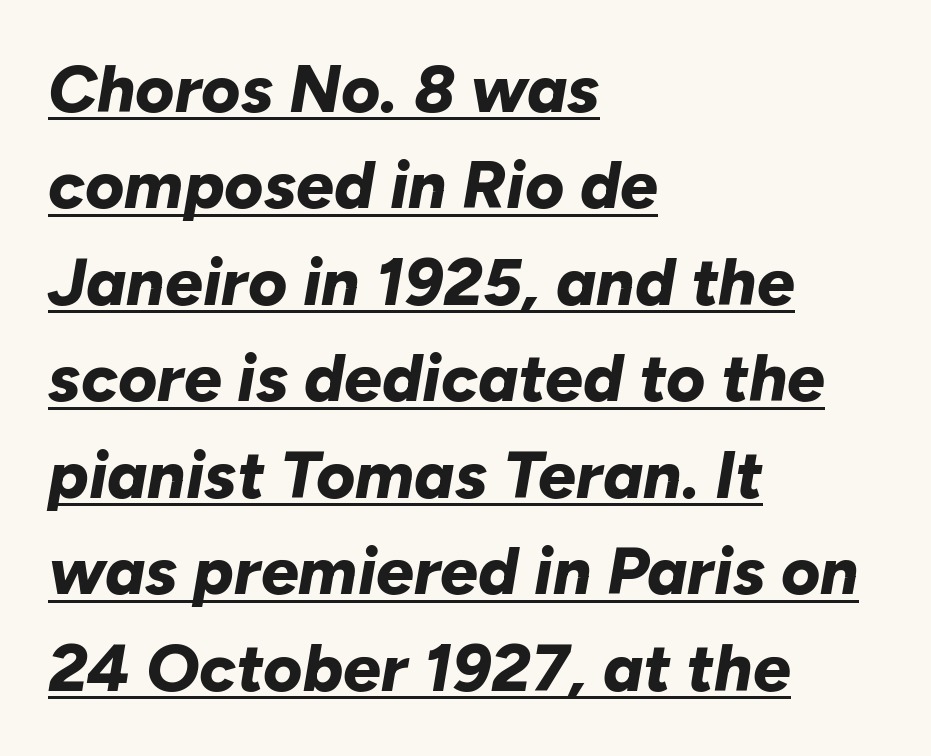
{"italic": "yes", "lean": "right", "slant_degrees": 10, "bold": "yes", "weight": "bold", "width": "normal", "stroke_contrast": "low", "x_height": "medium", "monospaced": "no", "underline": "yes", "align": "left", "line_spacing": "normal", "line_spacing_ratio": 1.44, "letter_spacing": "normal", "letter_spacing_em": 0.0, "glyph_px": 67}
